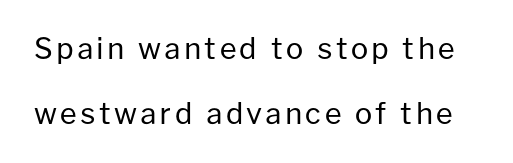
The image shows 29 px regular-weight sans-serif type, upright; set loose line spacing (2.23x), not underlined; low stroke contrast and a medium x-height.
